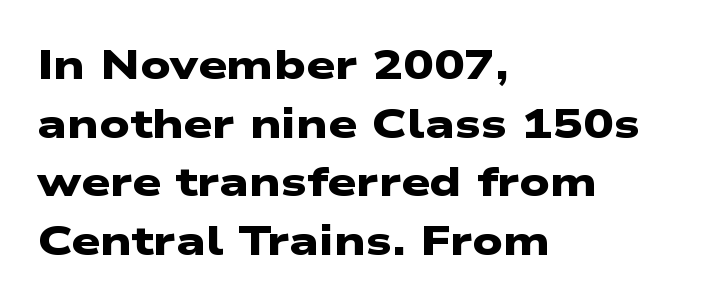
{"serif": "no", "bold": "yes", "weight": "heavy", "width": "wide", "stroke_contrast": "low", "x_height": "medium", "monospaced": "no", "underline": "no", "align": "left", "line_spacing": "normal", "line_spacing_ratio": 1.43, "letter_spacing": "normal", "letter_spacing_em": 0.0, "glyph_px": 41}
